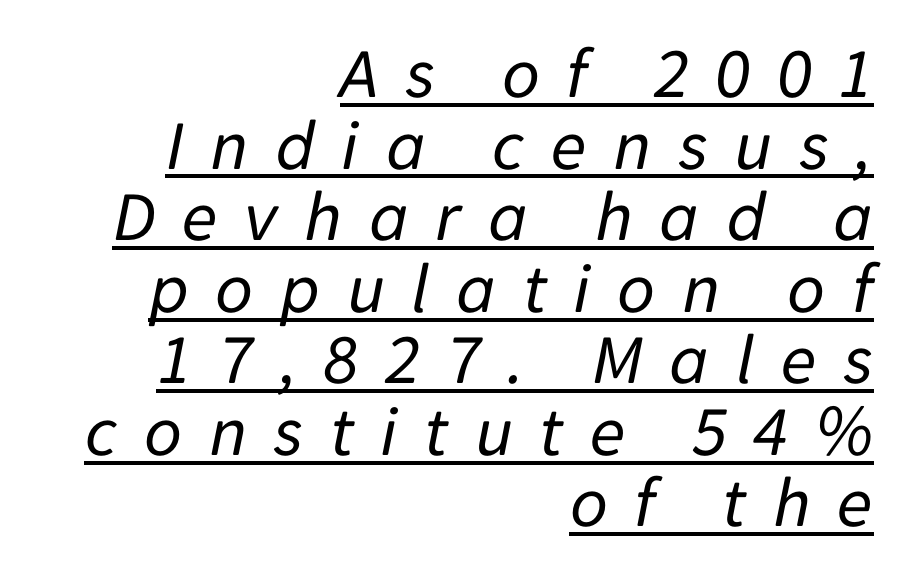
{"italic": "yes", "lean": "right", "slant_degrees": 11, "bold": "no", "weight": "regular", "width": "normal", "stroke_contrast": "low", "x_height": "medium", "monospaced": "no", "underline": "yes", "align": "right", "line_spacing": "tight", "line_spacing_ratio": 0.98, "letter_spacing": "wide", "letter_spacing_em": 0.36, "glyph_px": 73}
